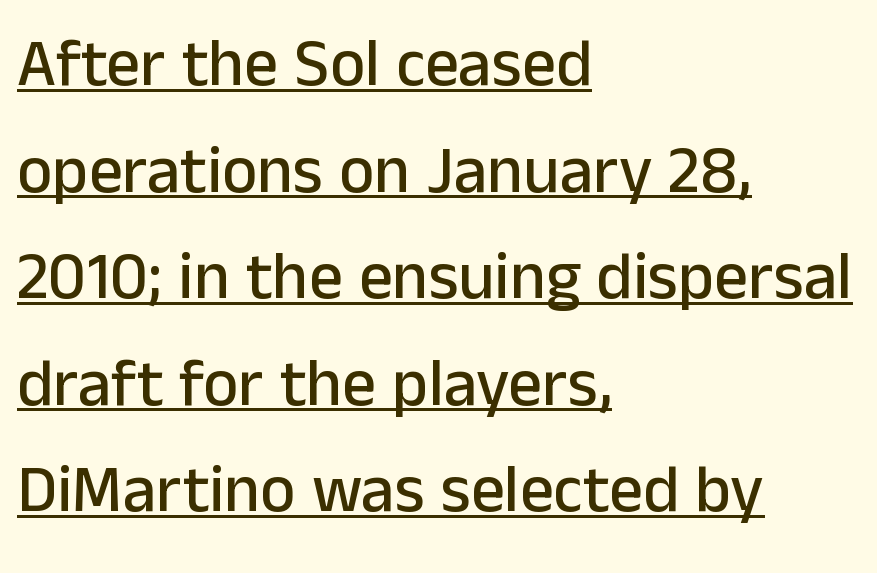
{"serif": "no", "italic": "no", "width": "normal", "stroke_contrast": "low", "x_height": "medium", "monospaced": "no", "underline": "yes", "align": "left", "line_spacing": "normal", "line_spacing_ratio": 1.59, "letter_spacing": "normal", "letter_spacing_em": 0.0, "glyph_px": 67}
